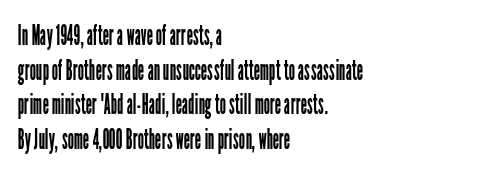
Q: Is the text bold? A: No.
Q: Is the text italic (slanted)? A: No, it is upright.
Q: Is the typeface a serif or a sans-serif typeface? A: Sans-serif.
Q: Is the text underlined? A: No.
Q: How is the paragraph aligned? A: Left-aligned.
Q: Is the spacing between letters normal or unusually wide? A: Normal.
Q: Width (condensed, normal, or wide)? A: Condensed.
Q: Stroke contrast? A: Low.
Q: x-height? A: Medium.
Q: Monospaced? A: No.
